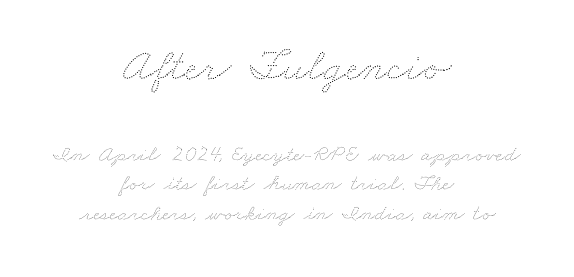
The image shows 46 px thin, wide type; set centered, normal line spacing (1.3x), normal letter spacing, not underlined; the first (top) block is 2.0x larger; medium stroke contrast and a small x-height.
